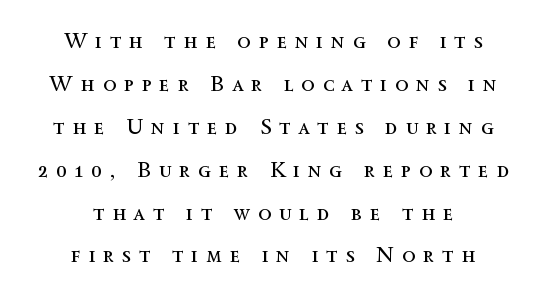
Q: Is the text bold? A: No.
Q: Is the text italic (slanted)? A: No, it is upright.
Q: Is the text underlined? A: No.
Q: How is the paragraph aligned? A: Centered.
Q: Is the spacing between letters normal or unusually wide? A: Unusually wide.
Q: Is the spacing between lines tight, normal or loose? A: Loose.
